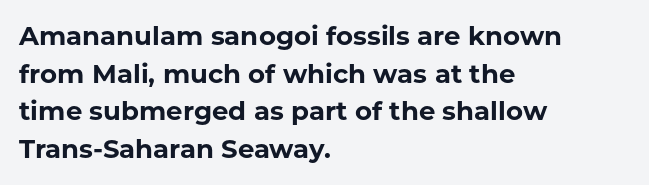
The image shows 26 px bold type, upright; set left-aligned, normal line spacing (1.45x), normal letter spacing, not underlined.
